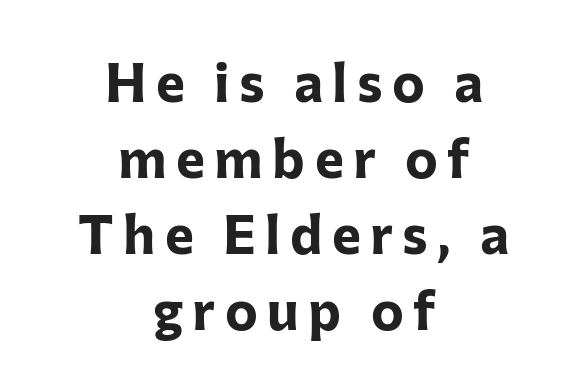
Q: Is the text bold? A: Yes.
Q: Is the text italic (slanted)? A: No, it is upright.
Q: Is the typeface a serif or a sans-serif typeface? A: Sans-serif.
Q: Is the text underlined? A: No.
Q: How is the paragraph aligned? A: Centered.
Q: Is the spacing between lines tight, normal or loose? A: Normal.
Q: Width (condensed, normal, or wide)? A: Normal.
Q: Stroke contrast? A: Low.
Q: x-height? A: Medium.
Q: Monospaced? A: No.
